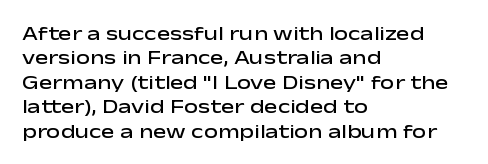
Q: Is the text bold? A: Semi-bold.
Q: Is the text italic (slanted)? A: No, it is upright.
Q: Is the text underlined? A: No.
Q: How is the paragraph aligned? A: Left-aligned.
Q: Is the spacing between letters normal or unusually wide? A: Normal.
